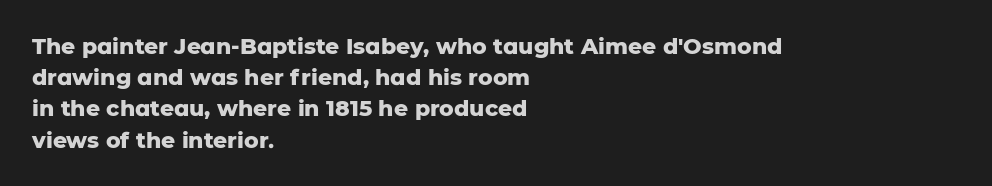
{"italic": "no", "bold": "yes", "underline": "no", "align": "left", "line_spacing": "normal", "line_spacing_ratio": 1.42, "letter_spacing": "normal", "letter_spacing_em": 0.0, "glyph_px": 22}
